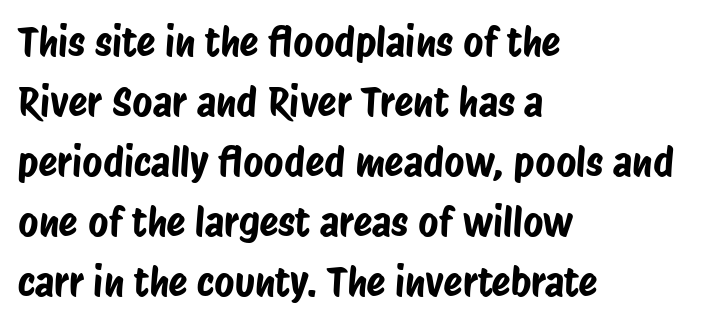
The image shows 39 px condensed sans-serif type; set left-aligned, normal line spacing (1.54x), normal letter spacing, not underlined; low stroke contrast and a large x-height.
